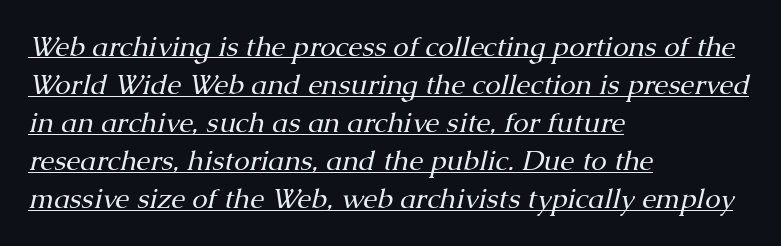
The image shows 28 px regular-weight serif type, italic (leaning right); set left-aligned, normal line spacing (1.36x), normal letter spacing, underlined; medium stroke contrast and a medium x-height.
